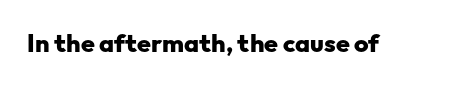
Underlining? Definitely not there. Strong, thick strokes mark this as bold type. This sample uses an upright cut, with every glyph sitting square on the baseline. A typesetter would call this zero additional tracking.
